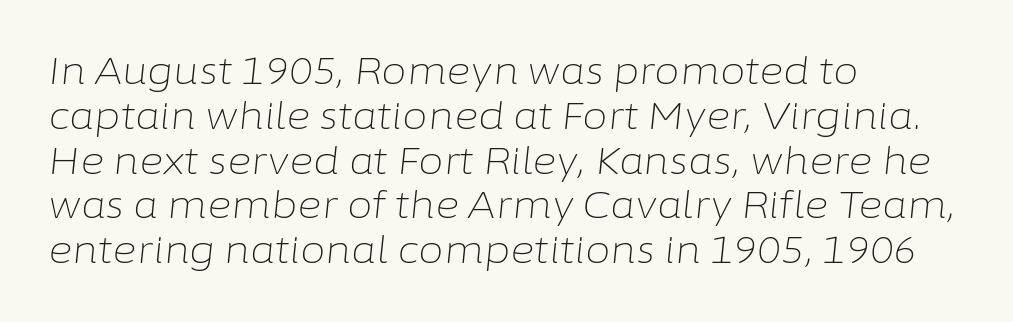
The gaps between neighbouring characters are ordinary and unremarkable. Every row of glyphs begins at an identical x-position on the left. The passage shown is typed in a proportional face where columns would drift. The passage shown is not underscored anywhere.
